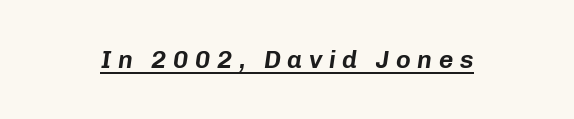
{"italic": "yes", "lean": "right", "slant_degrees": 8, "underline": "yes", "letter_spacing": "wide", "letter_spacing_em": 0.26, "glyph_px": 25}
